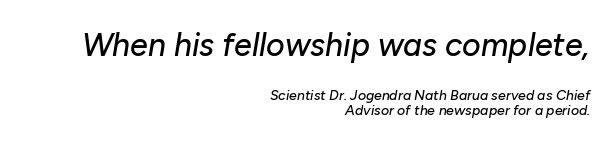
The image shows 32 px text type, italic (leaning right); set right-aligned, tight line spacing (1.1x), normal letter spacing, not underlined; the first (top) block is 2.29x larger; low stroke contrast and a medium x-height.
